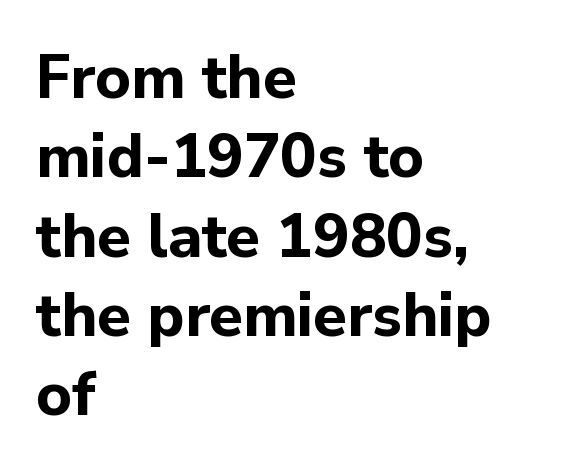
Short note: letters normally spaced. Leftover space on each line is placed entirely after the last word. The letters advance in unequal steps, a hallmark of proportional type. Posture: upright roman.
